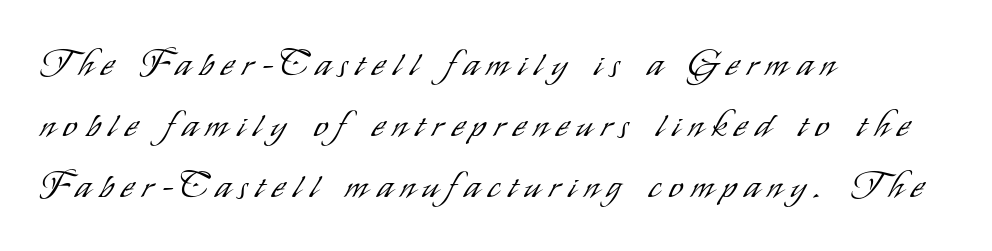
The lines in this sample share a left origin and differ only in where they stop. To sum up the face: it is a sans, with no serifs. No extra ink here — the face is not bold. The letters advance in unequal steps, a hallmark of proportional type.
